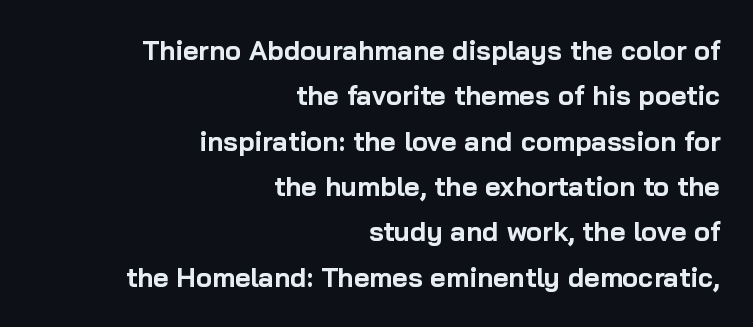
Q: Is the text bold? A: Yes.
Q: Is the text italic (slanted)? A: No, it is upright.
Q: Is the text underlined? A: No.
Q: How is the paragraph aligned? A: Right-aligned.
Q: Is the spacing between letters normal or unusually wide? A: Normal.
Q: Is the spacing between lines tight, normal or loose? A: Normal.
